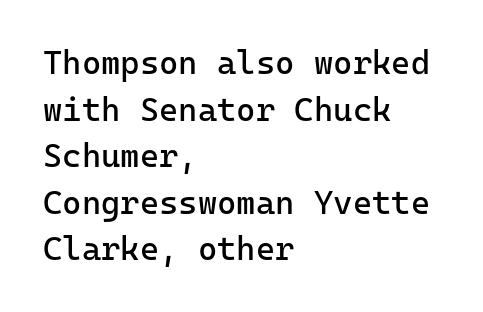
Whoever set this chose a conventional vertical rhythm. No extra tracking has been applied to these lines. Examine the stroke ends and you'll find no serifs. Vertical strokes here are truly vertical. Compared with a typical body face, this is equally light or lighter still.
